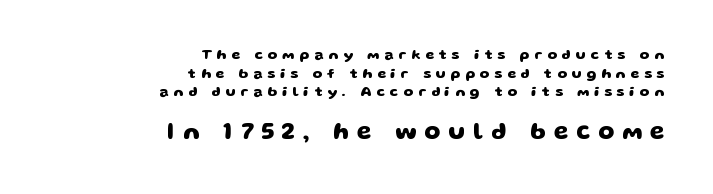
Note: smaller setting up top, larger setting below. Does the copy run flush right? Yes — the right margin is perfectly even. Whoever set this chose a conventional vertical rhythm. Heavy, bold letterforms. Look at the tracking — it's clearly loosened, letters drifting apart. Descender tails drop into unmarked territory.
